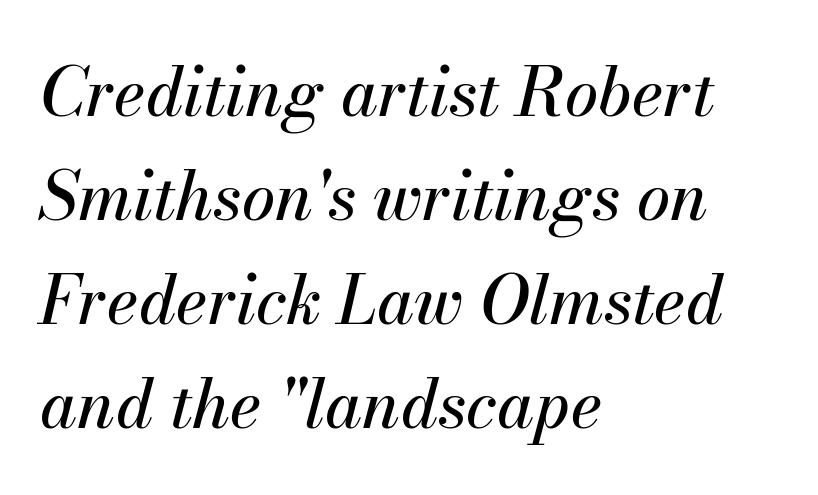
The image shows 67 px text type, italic (leaning right); set left-aligned, normal line spacing (1.55x), normal letter spacing, not underlined; medium stroke contrast and a small x-height.
